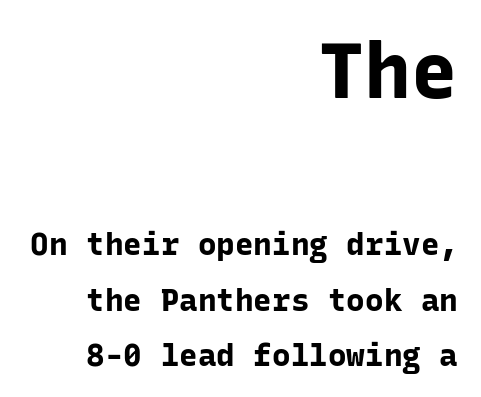
The image shows 78 px bold sans-serif type, upright, monospaced; set right-aligned, line spacing 1.79x, normal letter spacing, not underlined; the first (top) block is 2.52x larger; low stroke contrast and a medium x-height.
